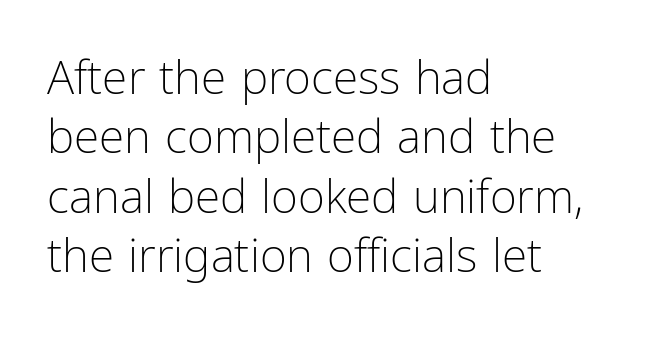
{"serif": "no", "italic": "no", "bold": "no", "weight": "light", "width": "condensed", "stroke_contrast": "low", "x_height": "medium", "monospaced": "no", "underline": "no", "align": "left", "line_spacing": "normal", "line_spacing_ratio": 1.29, "letter_spacing": "normal", "letter_spacing_em": 0.0, "glyph_px": 46}
